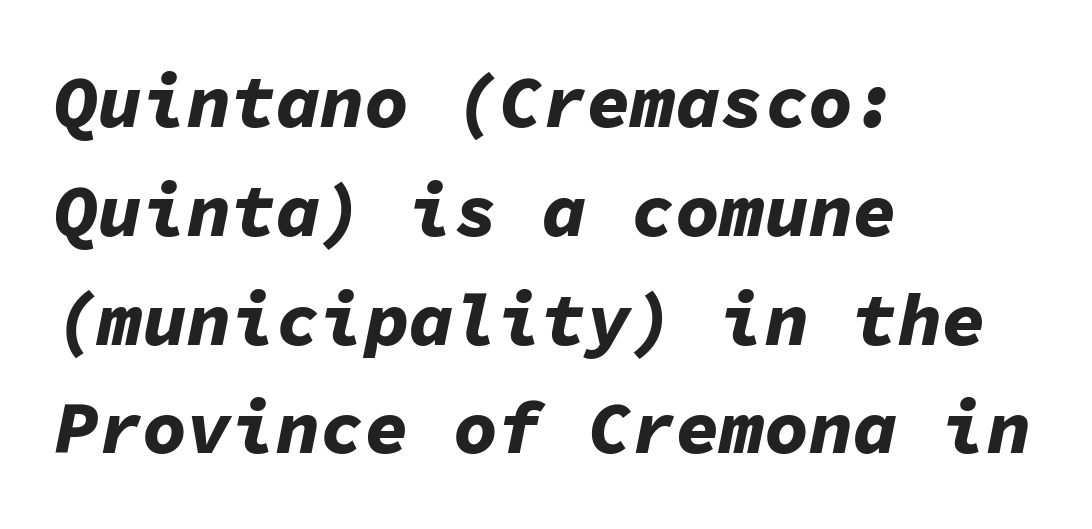
Q: Is the text bold? A: Yes.
Q: Is the text italic (slanted)? A: Yes, it leans right by about 11 degrees.
Q: Is the text underlined? A: No.
Q: How is the paragraph aligned? A: Left-aligned.
Q: Is the spacing between letters normal or unusually wide? A: Normal.
Q: Is the spacing between lines tight, normal or loose? A: Normal.
Q: Width (condensed, normal, or wide)? A: Normal.
Q: Stroke contrast? A: Low.
Q: x-height? A: Medium.
Q: Monospaced? A: Yes.
